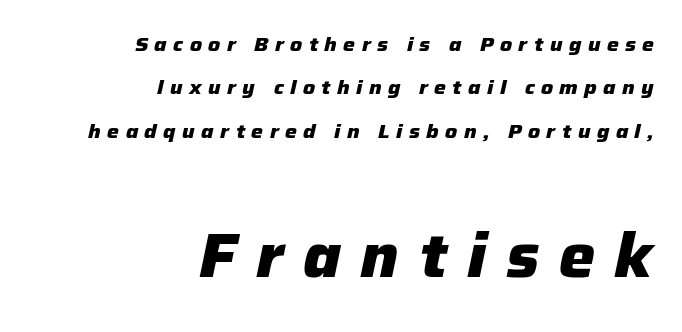
Q: Is the text bold? A: Yes.
Q: Is the text italic (slanted)? A: Yes, it leans right by about 12 degrees.
Q: Is the text underlined? A: No.
Q: How is the paragraph aligned? A: Right-aligned.
Q: Is the spacing between letters normal or unusually wide? A: Unusually wide.
Q: Is the spacing between lines tight, normal or loose? A: Loose.
Q: Which block of text is set in a larger size, the first (top) or the second (bottom)? A: The second (bottom) one.
Q: Width (condensed, normal, or wide)? A: Normal.
Q: Stroke contrast? A: Low.
Q: x-height? A: Medium.
Q: Monospaced? A: No.
